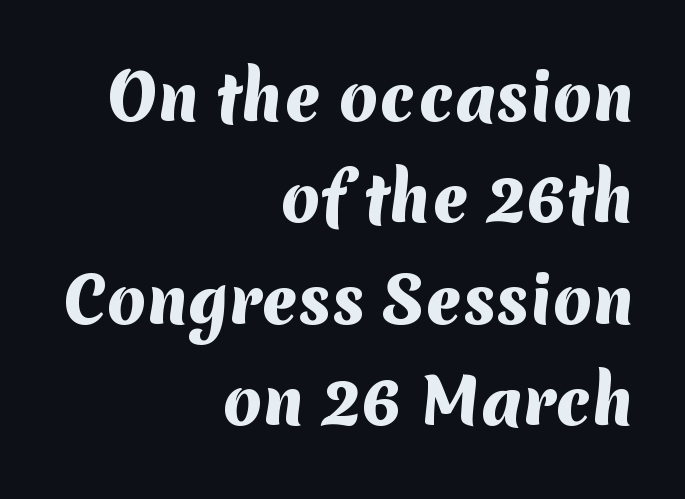
The image shows 63 px heavy sans-serif type; set right-aligned, normal line spacing (1.61x), normal letter spacing, not underlined; medium stroke contrast and a medium x-height.
